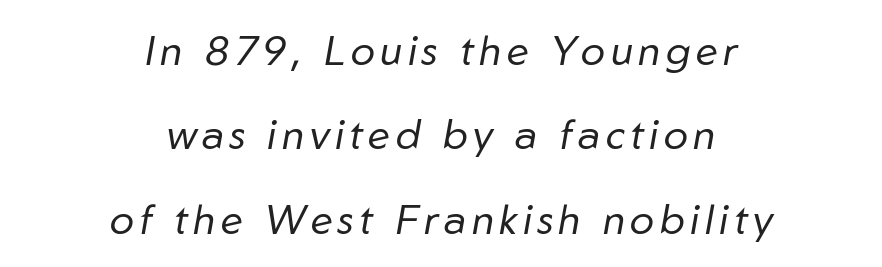
The image shows 41 px regular-weight type, italic (leaning right); set centered, loose line spacing (2.06x), not underlined; low stroke contrast and a medium x-height.
